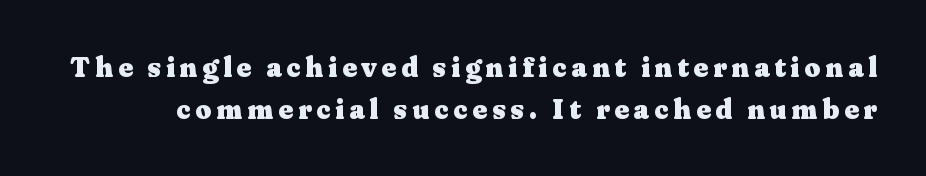
{"serif": "yes", "italic": "no", "bold": "yes", "weight": "heavy", "width": "wide", "stroke_contrast": "medium", "x_height": "medium", "monospaced": "no", "underline": "no", "line_spacing": "normal", "line_spacing_ratio": 1.5, "glyph_px": 28}
